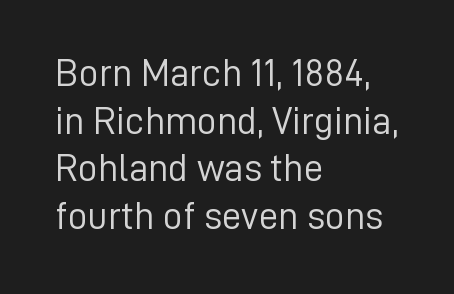
One-word summary of the alignment: left. The rendering uses natural spacing where letterforms have individual widths. Each word holds together tightly as a unit, with standard inter-letter gaps. The space directly below the letters is spotless. When letters stand straight like this, we call the style roman or upright.
